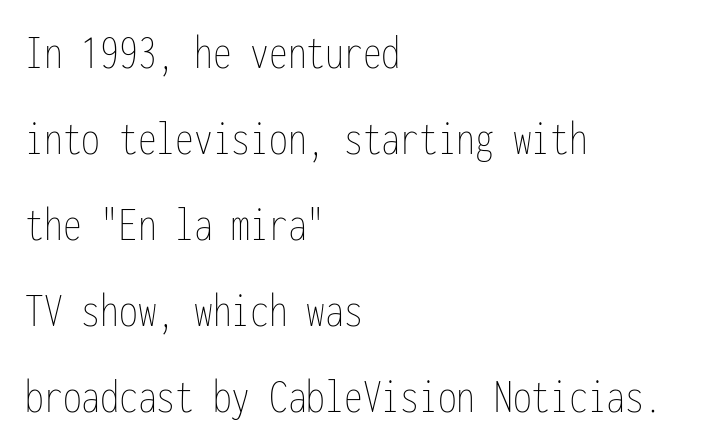
Each line starts at the same left margin while the right side varies. This sample uses plain, unmodified letter spacing. Each row of text sits above clean, open space. Designer's note — italics off, roman on. You could count columns in this text — the font is strictly monospaced. Compared with a typical body face, this is equally light or lighter still.
